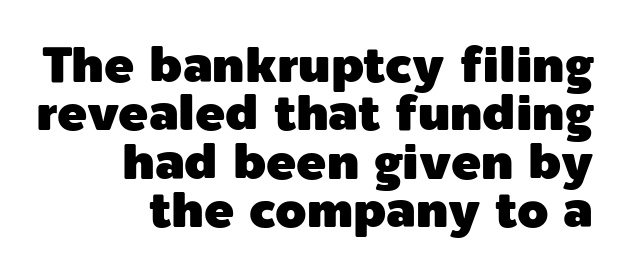
The image shows 50 px sans-serif type, upright; set right-aligned, tight line spacing (0.97x), normal letter spacing, not underlined; a medium x-height.
